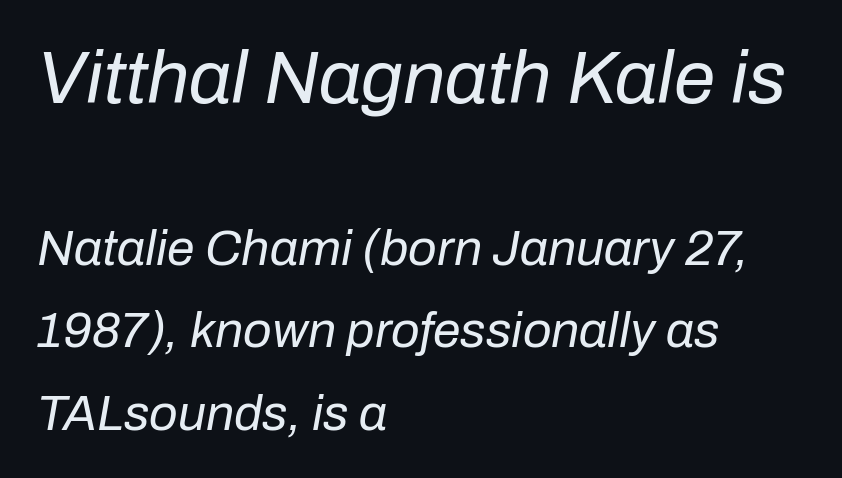
A classic flush-left, rag-right setting is used for this passage. Vertical stems look standard width or narrower in stroke. Does extra space separate the letters? No, they use regular spacing. Designer's note — italics engaged. No word sits above an underline.
